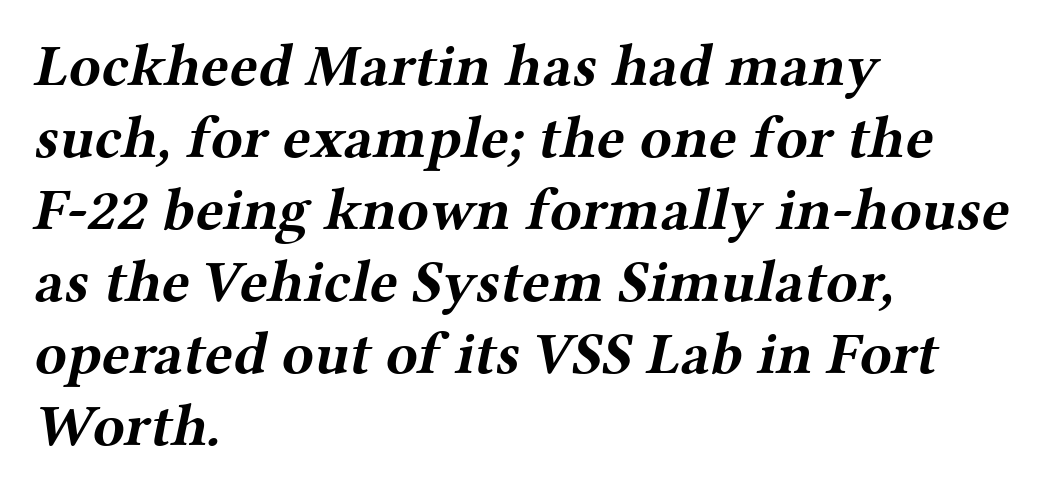
Q: Is the text bold? A: Yes.
Q: Is the typeface a serif or a sans-serif typeface? A: Serif.
Q: Is the text underlined? A: No.
Q: How is the paragraph aligned? A: Left-aligned.
Q: Is the spacing between letters normal or unusually wide? A: Normal.
Q: Width (condensed, normal, or wide)? A: Wide.
Q: Stroke contrast? A: Medium.
Q: x-height? A: Medium.
Q: Monospaced? A: No.
